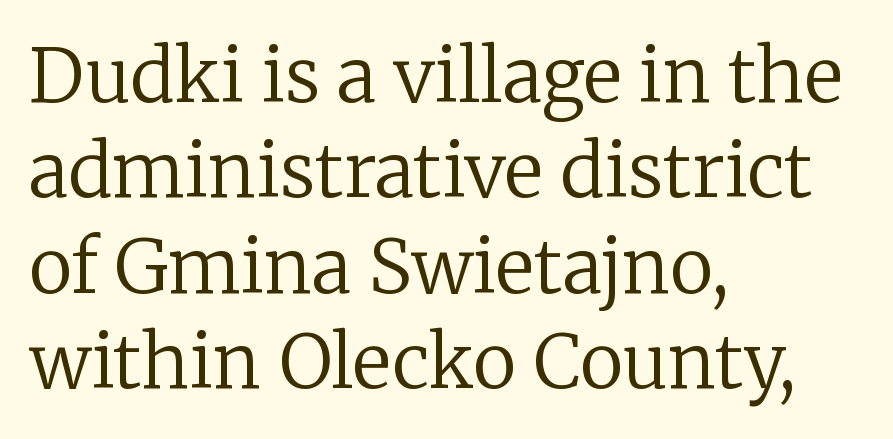
{"serif": "yes", "italic": "no", "bold": "no", "weight": "regular", "width": "normal", "stroke_contrast": "low", "x_height": "medium", "monospaced": "no", "underline": "no", "align": "left", "line_spacing": "normal", "line_spacing_ratio": 1.29, "letter_spacing": "normal", "letter_spacing_em": 0.0, "glyph_px": 74}
